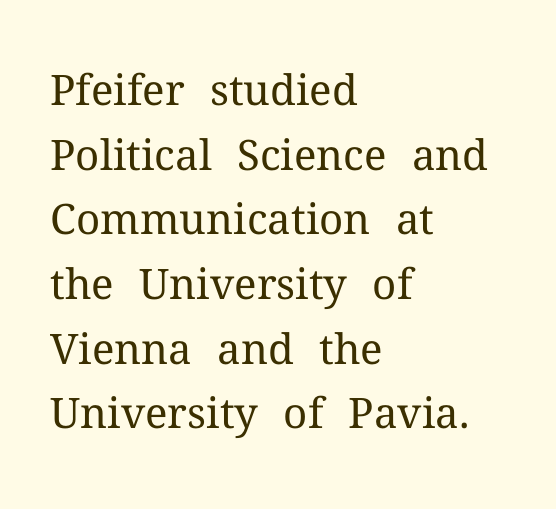
Honestly, the row spacing looks completely unremarkable. Serifs: yes, visible at the terminals of the letterforms. Stems and bowls with no extra thickness — not bold. Think of a printed novel: that variable character pitch is what you see here.
